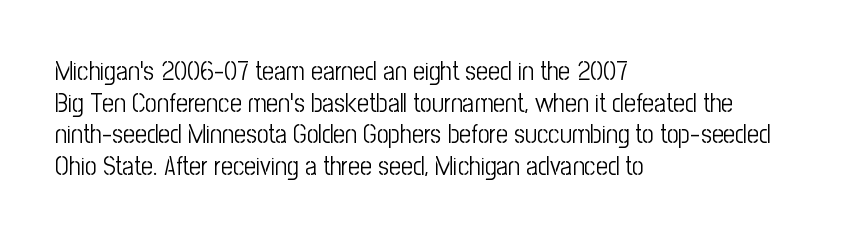
Q: Is the text bold? A: No.
Q: Is the text italic (slanted)? A: No, it is upright.
Q: Is the text underlined? A: No.
Q: How is the paragraph aligned? A: Left-aligned.
Q: Is the spacing between letters normal or unusually wide? A: Normal.
